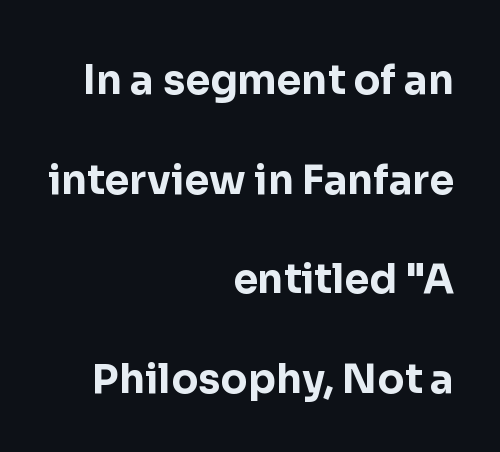
The image shows 40 px bold sans-serif type, upright; set right-aligned, loose line spacing (2.49x), normal letter spacing, not underlined; low stroke contrast and a medium x-height.
